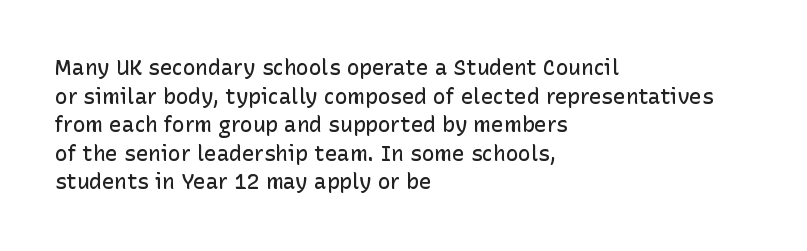
{"italic": "no", "bold": "semi", "underline": "no", "align": "left", "line_spacing": "normal", "line_spacing_ratio": 1.36, "letter_spacing": "normal", "letter_spacing_em": 0.0, "glyph_px": 21}
